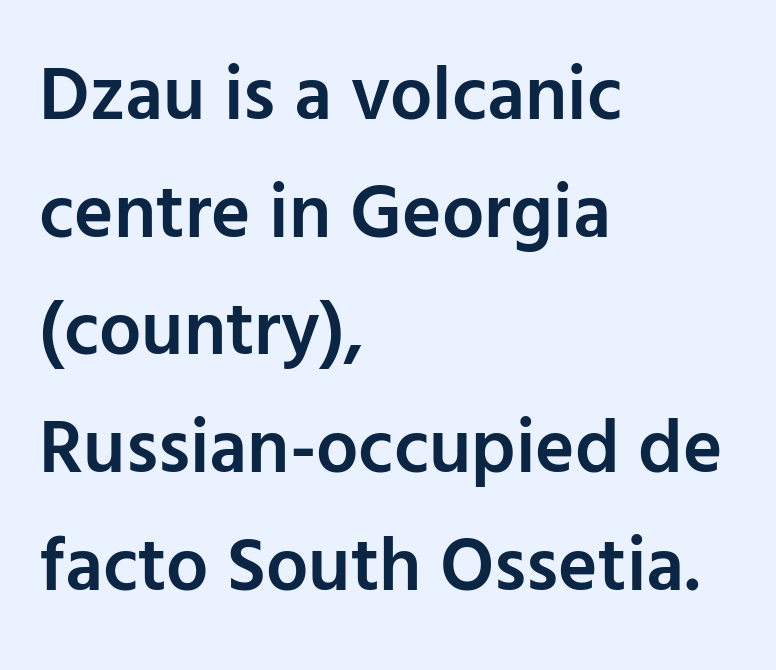
Proportional: the letters do not fall into vertical columns. A typesetter would label this face a sans. How are the letters spaced? Ordinarily, with no added tracking. Rows of type keep a routine distance in the vertical direction.
